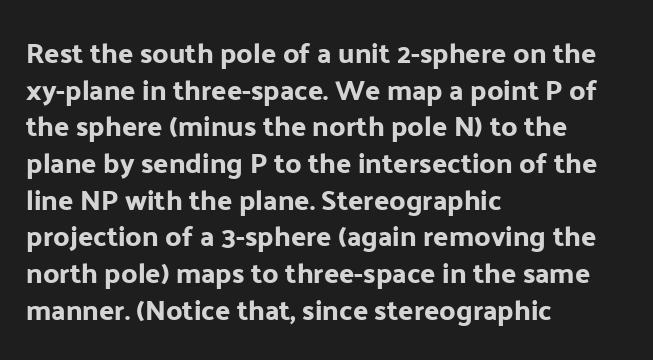
Q: Is the text italic (slanted)? A: No, it is upright.
Q: Is the typeface a serif or a sans-serif typeface? A: Sans-serif.
Q: Is the text underlined? A: No.
Q: How is the paragraph aligned? A: Left-aligned.
Q: Is the spacing between letters normal or unusually wide? A: Normal.
Q: Is the spacing between lines tight, normal or loose? A: Normal.
Q: Width (condensed, normal, or wide)? A: Normal.
Q: Stroke contrast? A: Low.
Q: x-height? A: Medium.
Q: Monospaced? A: No.
